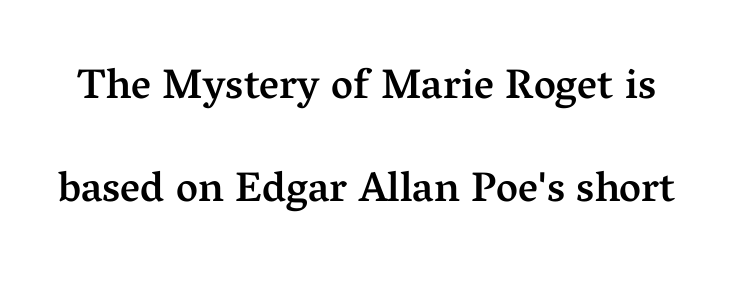
{"serif": "yes", "italic": "no", "bold": "semi", "weight": "semibold", "width": "normal", "stroke_contrast": "medium", "x_height": "medium", "monospaced": "no", "underline": "no", "line_spacing": "loose", "line_spacing_ratio": 2.45, "letter_spacing": "normal", "letter_spacing_em": 0.0, "glyph_px": 42}
